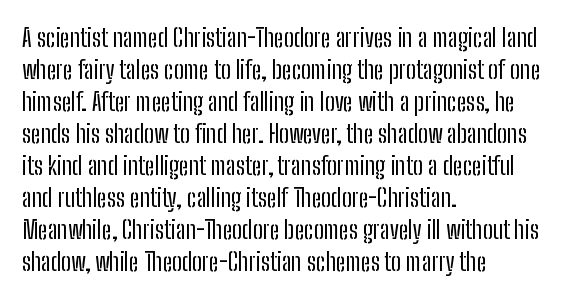
The image shows 25 px text type, upright; set left-aligned, normal line spacing (1.28x), normal letter spacing, not underlined.
